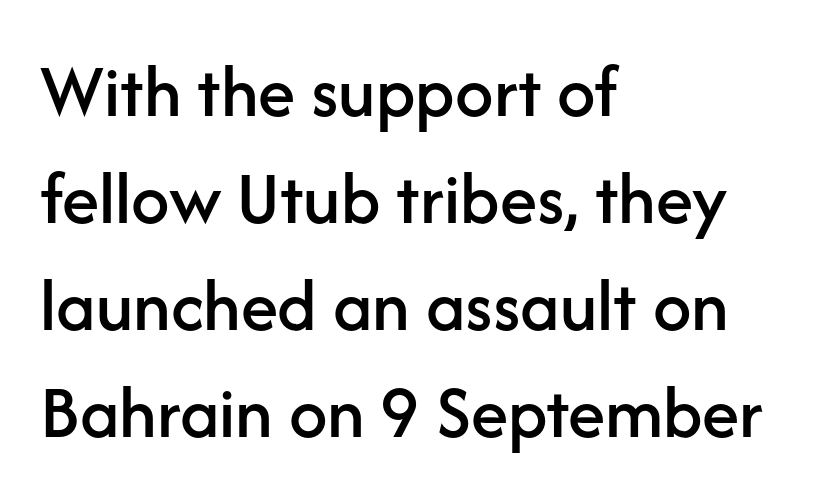
{"serif": "no", "italic": "no", "width": "normal", "stroke_contrast": "low", "x_height": "medium", "monospaced": "no", "underline": "no", "align": "left", "line_spacing": "normal", "line_spacing_ratio": 1.41, "letter_spacing": "normal", "letter_spacing_em": 0.0, "glyph_px": 76}
